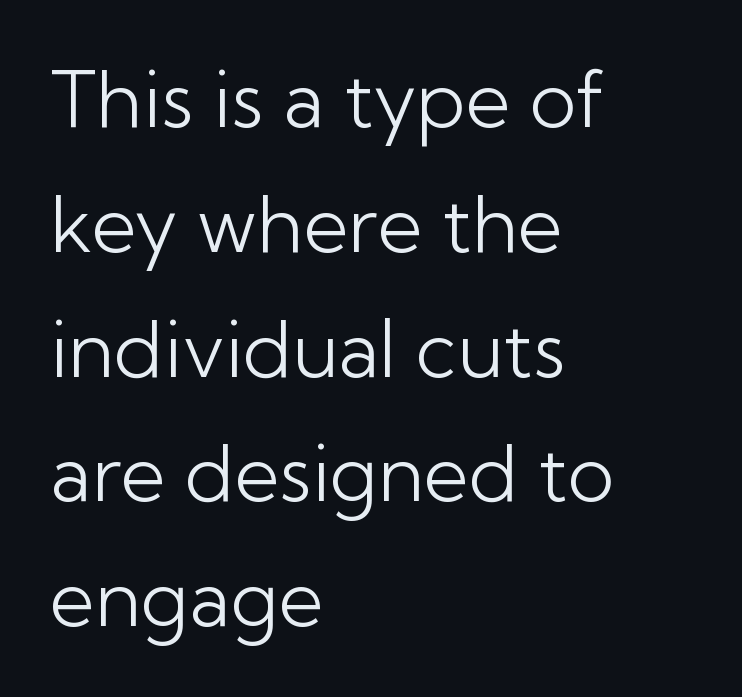
Does the lettering tilt? It doesn't — this is upright. The space beneath each line is pristine and unruled. You could not count columns in this text — the font is proportionally spaced. Each word holds together tightly as a unit, with standard inter-letter gaps. Nope, no serifs anywhere on these letters.
